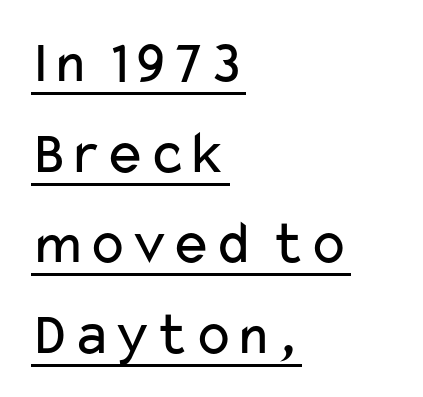
Q: Is the text bold? A: No.
Q: Is the text italic (slanted)? A: No, it is upright.
Q: Is the typeface a serif or a sans-serif typeface? A: Sans-serif.
Q: Is the text underlined? A: Yes.
Q: How is the paragraph aligned? A: Left-aligned.
Q: Is the spacing between letters normal or unusually wide? A: Normal.
Q: Is the spacing between lines tight, normal or loose? A: Normal.
Q: Width (condensed, normal, or wide)? A: Wide.
Q: Stroke contrast? A: Low.
Q: x-height? A: Medium.
Q: Monospaced? A: No.
